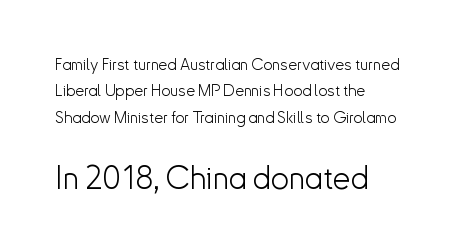
The image shows 32 px light sans-serif type, upright; set left-aligned, normal line spacing (1.65x), normal letter spacing, not underlined; the second (bottom) block is 2.0x larger; low stroke contrast and a small x-height.
